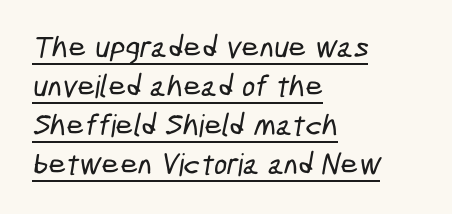
The image shows 31 px condensed sans-serif type; set left-aligned, normal line spacing (1.26x), normal letter spacing, underlined; low stroke contrast and a medium x-height.
